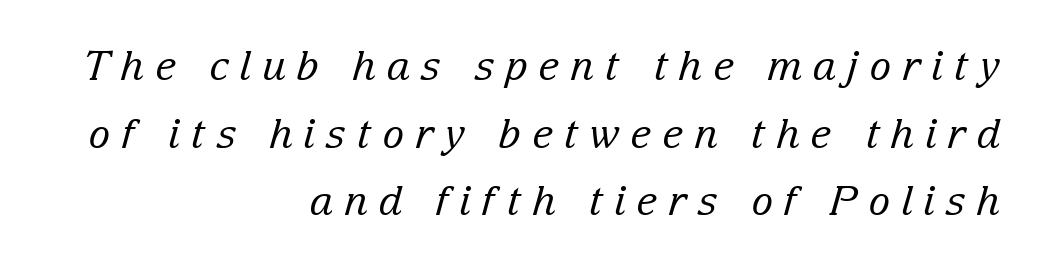
The image shows 41 px regular-weight serif type, italic (leaning right); set right-aligned, normal line spacing (1.65x), unusually wide letter spacing (+0.26 em), not underlined; low stroke contrast and a medium x-height.
